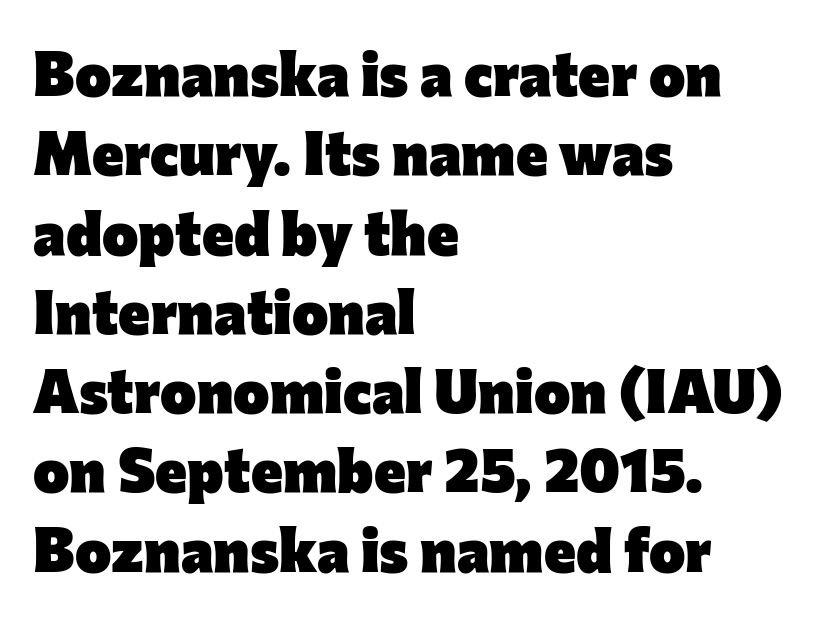
The image shows 61 px heavy sans-serif type, upright; set left-aligned, normal line spacing (1.3x), normal letter spacing, not underlined; low stroke contrast and a medium x-height.
